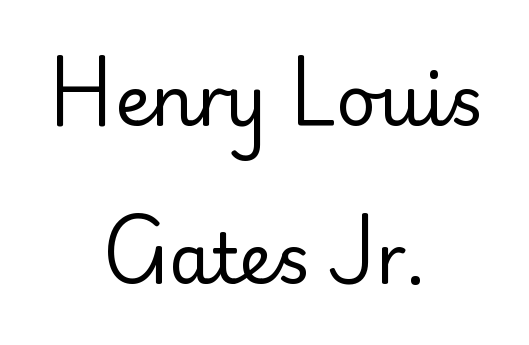
Characters follow at the spacing the type designer built in. Style check: upright. Do the characters align in a grid? No, the font is proportional. Widely set lines give the paragraph a tall, airy silhouette. Letterform terminals end flat and unadorned throughout the passage.
